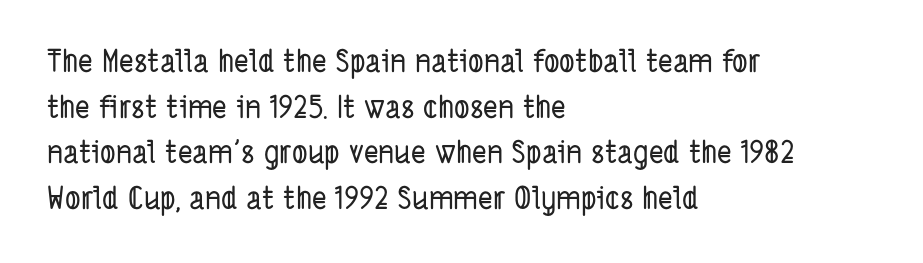
Q: Is the typeface a serif or a sans-serif typeface? A: Sans-serif.
Q: Is the text underlined? A: No.
Q: How is the paragraph aligned? A: Left-aligned.
Q: Is the spacing between letters normal or unusually wide? A: Normal.
Q: Is the spacing between lines tight, normal or loose? A: Normal.
Q: Width (condensed, normal, or wide)? A: Condensed.
Q: Stroke contrast? A: Low.
Q: x-height? A: Medium.
Q: Monospaced? A: No.
